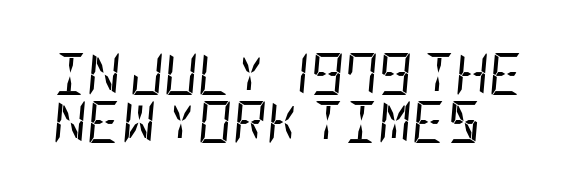
Notice how the passage keeps a crisp vertical edge on the left only. Leading: reduced. Between one letter and the next there's only the usual sliver of space. No chunkiness to these letters — they're not bold.
